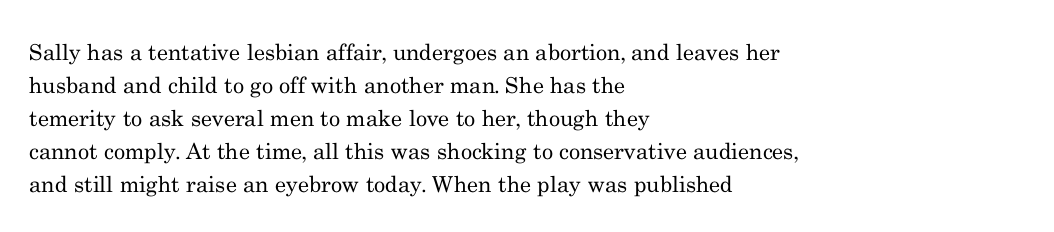
Q: Is the text bold? A: No.
Q: Is the text italic (slanted)? A: No, it is upright.
Q: Is the text underlined? A: No.
Q: How is the paragraph aligned? A: Left-aligned.
Q: Is the spacing between letters normal or unusually wide? A: Normal.
Q: Is the spacing between lines tight, normal or loose? A: Normal.
